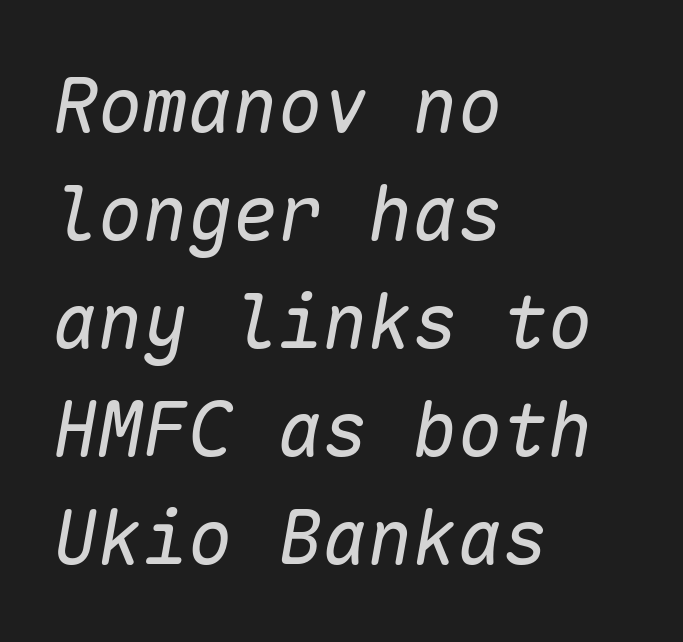
The image shows 75 px regular-weight type, italic (leaning right), monospaced; set left-aligned, normal line spacing (1.44x), normal letter spacing, not underlined; low stroke contrast and a medium x-height.
